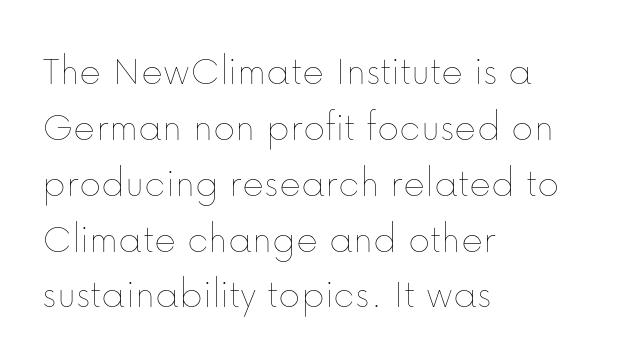
Here the designer chose a conventional face with non-uniform glyph widths. Heaviness? Minimal to ordinary, like unemphasized prose. Here the glyphs are tracked normally, forming tight word shapes. The text block is weighted toward the left margin, trailing off unevenly rightward.
